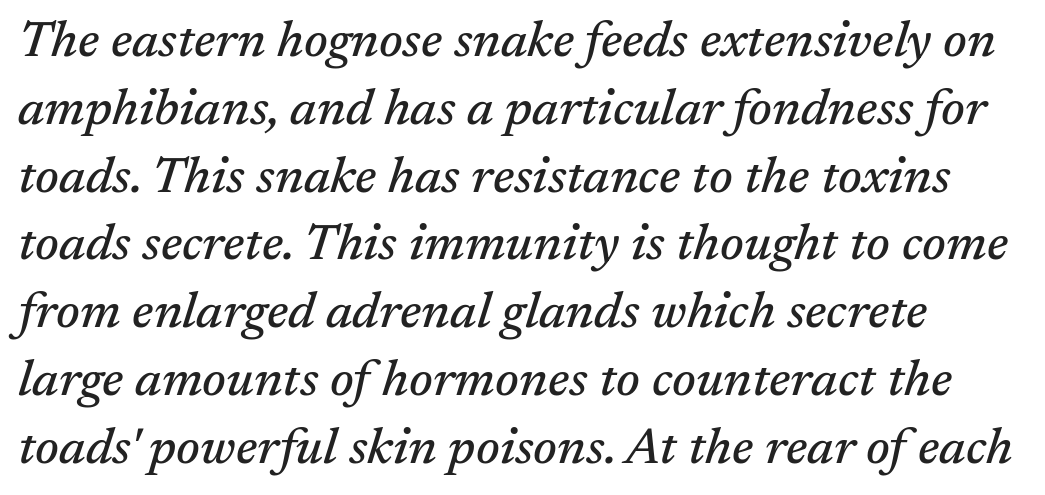
Q: Is the text italic (slanted)? A: Yes, it leans right by about 17 degrees.
Q: Is the typeface a serif or a sans-serif typeface? A: Serif.
Q: Is the text underlined? A: No.
Q: Is the spacing between letters normal or unusually wide? A: Normal.
Q: Is the spacing between lines tight, normal or loose? A: Normal.
Q: Width (condensed, normal, or wide)? A: Normal.
Q: Stroke contrast? A: Medium.
Q: x-height? A: Medium.
Q: Monospaced? A: No.
